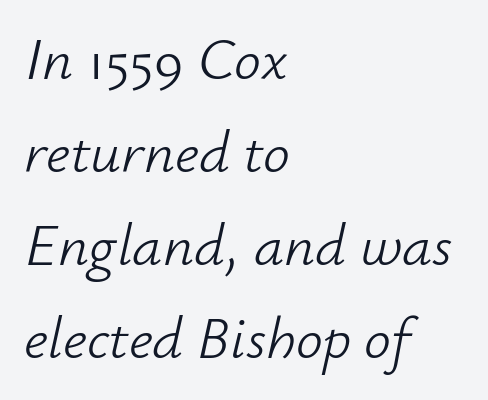
Each stroke keeps to a modest, everyday thickness or less. One-word summary of the alignment: left. The letters advance in unequal steps, a hallmark of proportional type. Quick note: underline off. This block has exactly the height ordinary leading produces.
